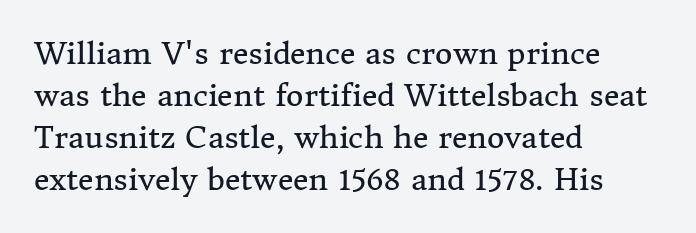
The image shows 30 px regular-weight serif type, upright; set left-aligned, normal line spacing (1.4x), normal letter spacing, not underlined; medium stroke contrast and a medium x-height.
